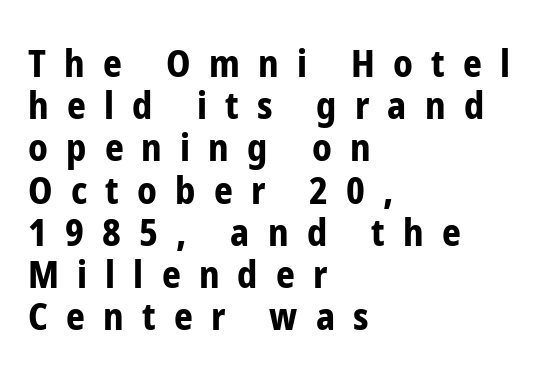
Decoration check: the copy has no underline. Is the type bold? Yes — the strokes are clearly thick and heavy. The type is letterspaced generously, with wide tracking. Posture: vertical.
